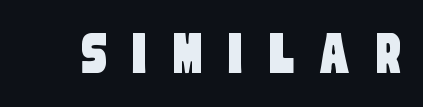
Nobody drew a line under any word here. Unlike a traditional serif, this face leaves its strokes unadorned. Character widths vary here, with narrow letters taking less room than wide ones. Caption: expanded tracking, letters set apart.
